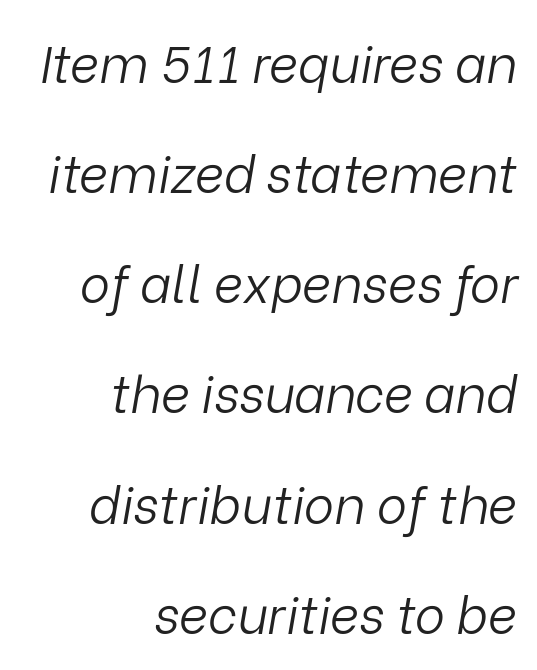
{"italic": "yes", "lean": "right", "slant_degrees": 9, "bold": "no", "weight": "light", "width": "normal", "stroke_contrast": "low", "x_height": "medium", "monospaced": "no", "underline": "no", "align": "right", "line_spacing": "loose", "line_spacing_ratio": 2.16, "letter_spacing": "normal", "letter_spacing_em": 0.0, "glyph_px": 51}
